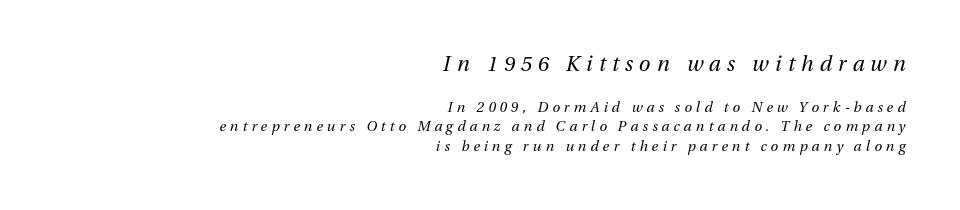
{"italic": "yes", "lean": "right", "slant_degrees": 13, "bold": "no", "underline": "no", "align": "right", "line_spacing": "normal", "line_spacing_ratio": 1.39, "letter_spacing": "wide", "letter_spacing_em": 0.29, "larger_block": "first", "size_ratio": 1.5, "glyph_px": 21}
